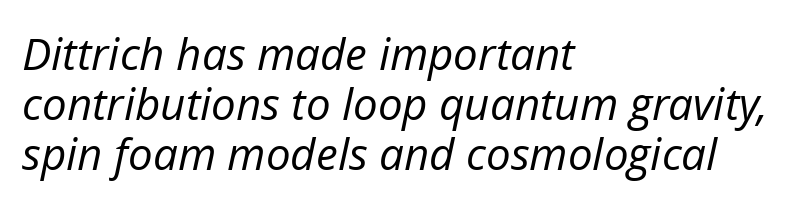
{"italic": "yes", "lean": "right", "slant_degrees": 12, "bold": "no", "weight": "regular", "width": "normal", "stroke_contrast": "low", "x_height": "medium", "monospaced": "no", "underline": "no", "align": "left", "line_spacing": "tight", "line_spacing_ratio": 1.14, "letter_spacing": "normal", "letter_spacing_em": 0.0, "glyph_px": 44}
